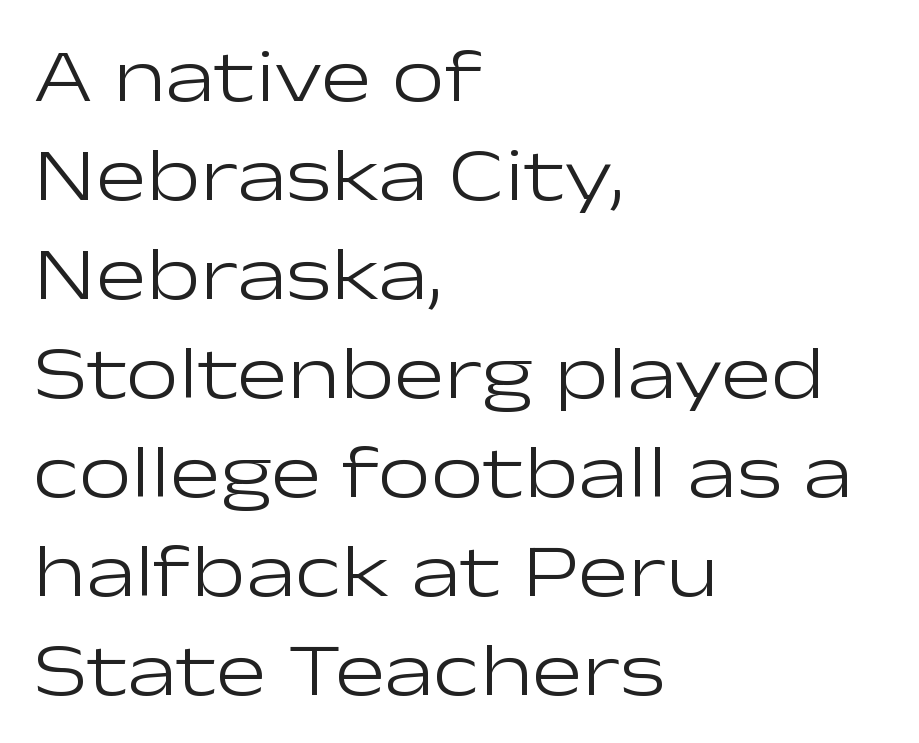
Spacing verdict: proportional, widths tailored to each character. Weight: not bold — regular or lighter. A typesetter would label this face a sans. The specimen reads as upright at a glance. Clear beneath every line of the passage. If you drew a ruler down the left edge, every line would touch it.
